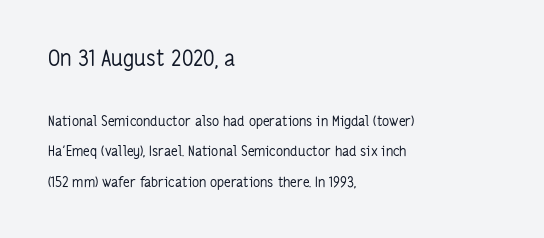
The image shows 22 px text type, upright; set left-aligned, loose line spacing (2.18x), normal letter spacing, not underlined; the first (top) block is 1.57x larger.
